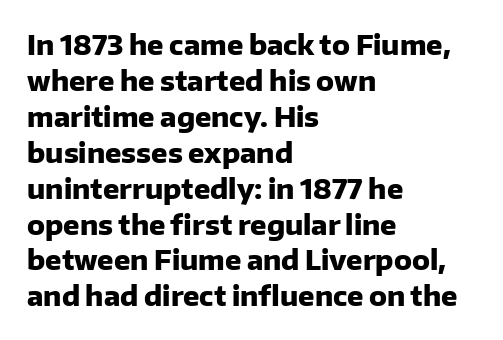
{"italic": "no", "bold": "yes", "underline": "no", "align": "left", "line_spacing": "normal", "line_spacing_ratio": 1.33, "letter_spacing": "normal", "letter_spacing_em": 0.0, "glyph_px": 27}
